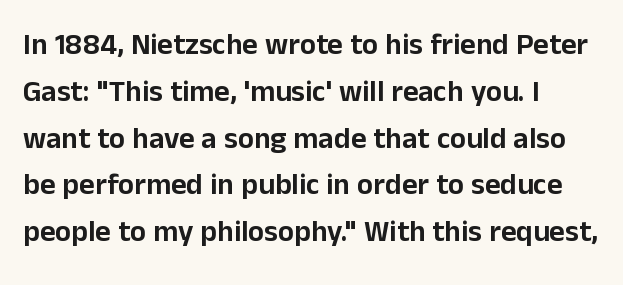
The image shows 30 px sans-serif type, upright; set left-aligned, normal line spacing (1.56x), normal letter spacing, not underlined; low stroke contrast and a medium x-height.
